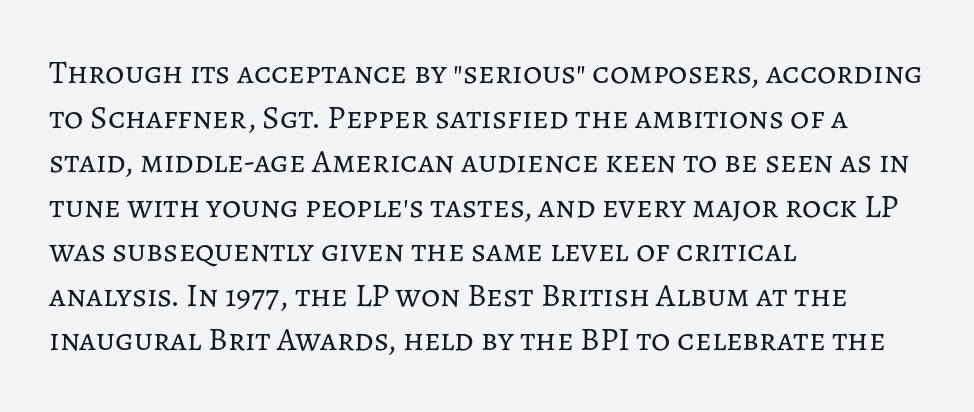
The image shows 33 px regular-weight type, upright; set left-aligned, normal line spacing (1.35x), normal letter spacing, not underlined; low stroke contrast and a medium x-height.
